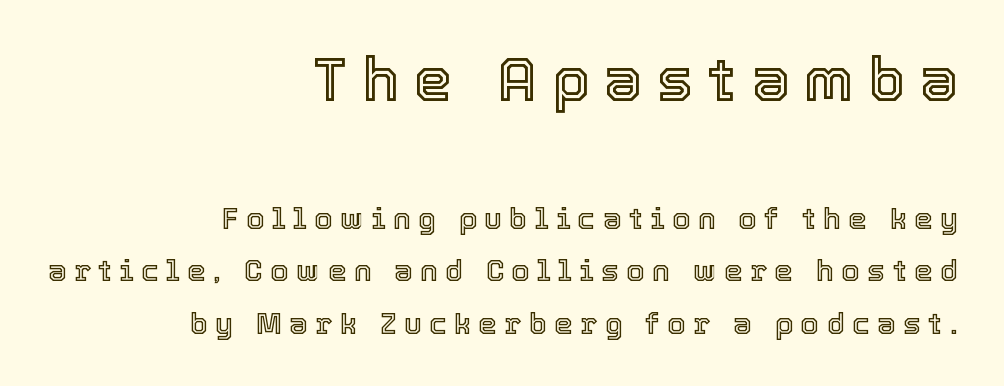
{"italic": "no", "width": "normal", "x_height": "medium", "monospaced": "no", "underline": "no", "align": "right", "line_spacing_ratio": 1.75, "letter_spacing": "wide", "letter_spacing_em": 0.24, "larger_block": "first", "size_ratio": 2.03, "glyph_px": 61}
